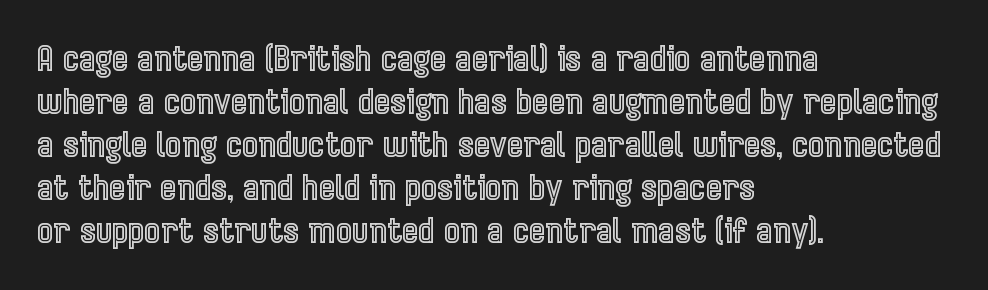
{"italic": "no", "width": "condensed", "x_height": "medium", "monospaced": "no", "underline": "no", "align": "left", "line_spacing_ratio": 1.23, "letter_spacing": "normal", "letter_spacing_em": 0.0, "glyph_px": 35}
